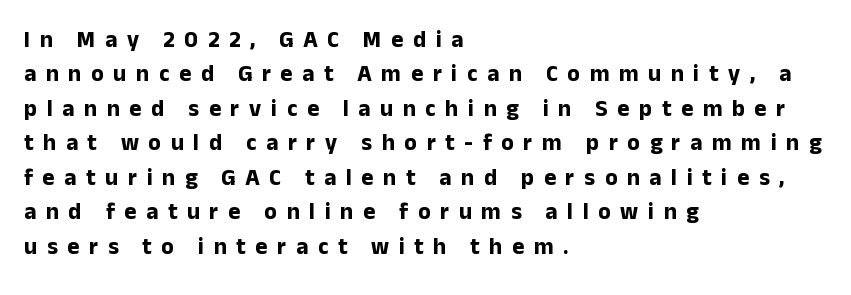
The image shows 23 px bold type, upright; set left-aligned, normal line spacing (1.5x), unusually wide letter spacing (+0.42 em), not underlined.
